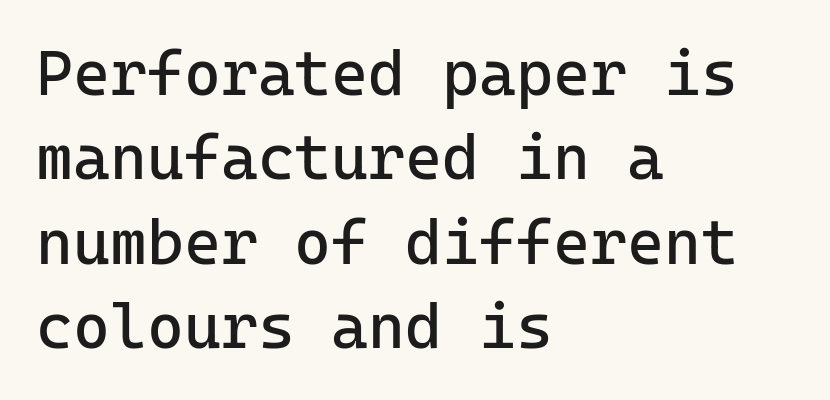
The horizontal fit of the characters is conventional and even. Horizontal alignment here is leftward, the default for most running prose. Fixed-width glyphs throughout — classic coding-font behaviour. If you drew a line through each stem, it would be perfectly vertical. The text was rendered using a sans face with plain stroke endings.
